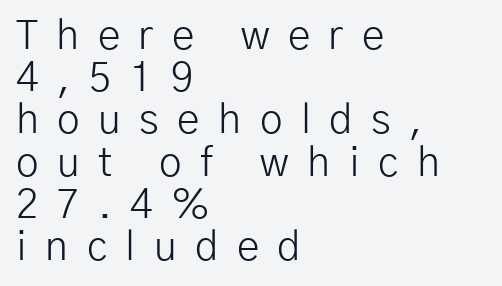
Q: Is the text bold? A: No.
Q: Is the text italic (slanted)? A: No, it is upright.
Q: Is the typeface a serif or a sans-serif typeface? A: Sans-serif.
Q: Is the text underlined? A: No.
Q: How is the paragraph aligned? A: Left-aligned.
Q: Is the spacing between letters normal or unusually wide? A: Unusually wide.
Q: Is the spacing between lines tight, normal or loose? A: Tight.
Q: Width (condensed, normal, or wide)? A: Normal.
Q: Stroke contrast? A: Low.
Q: x-height? A: Medium.
Q: Monospaced? A: No.
